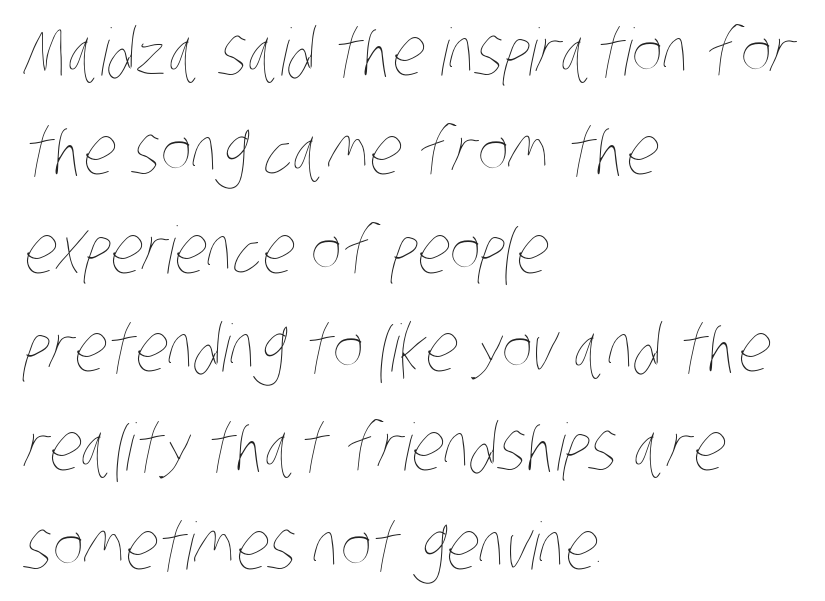
Words float on clear page, feet unadorned. The face looks like a standard text weight, possibly lighter. Vertically, the passage feels balanced, rows spaced as you'd expect. Horizontal alignment here is leftward, the default for most running prose.
